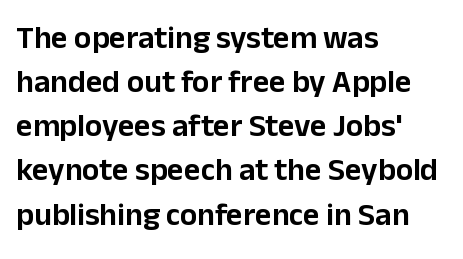
Q: Is the text italic (slanted)? A: No, it is upright.
Q: Is the typeface a serif or a sans-serif typeface? A: Sans-serif.
Q: Is the text underlined? A: No.
Q: How is the paragraph aligned? A: Left-aligned.
Q: Is the spacing between letters normal or unusually wide? A: Normal.
Q: Is the spacing between lines tight, normal or loose? A: Normal.
Q: Width (condensed, normal, or wide)? A: Normal.
Q: Stroke contrast? A: Low.
Q: x-height? A: Medium.
Q: Monospaced? A: No.
